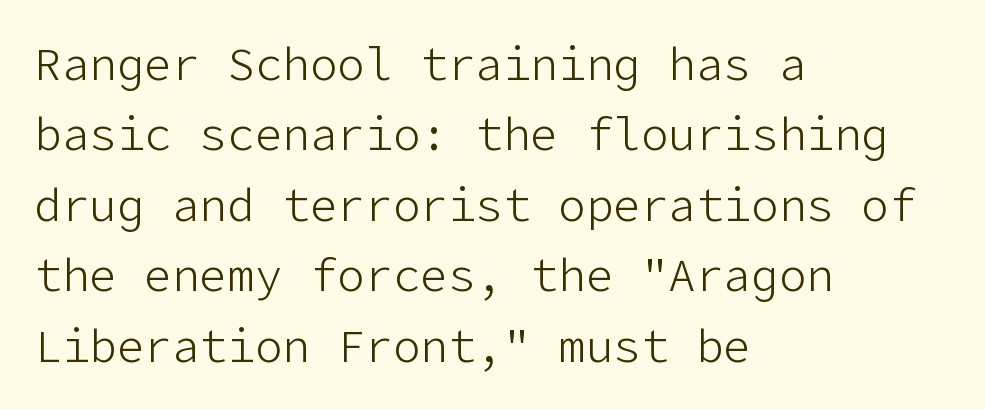
Q: Is the text bold? A: No.
Q: Is the text italic (slanted)? A: No, it is upright.
Q: Is the typeface a serif or a sans-serif typeface? A: Sans-serif.
Q: Is the text underlined? A: No.
Q: How is the paragraph aligned? A: Left-aligned.
Q: Is the spacing between letters normal or unusually wide? A: Normal.
Q: Is the spacing between lines tight, normal or loose? A: Normal.
Q: Width (condensed, normal, or wide)? A: Normal.
Q: Stroke contrast? A: Low.
Q: x-height? A: Medium.
